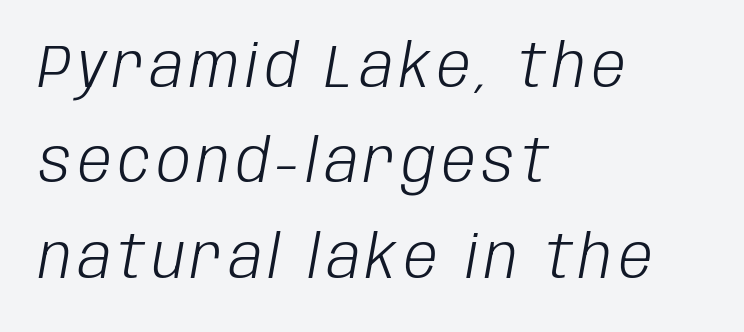
Q: Is the text bold? A: No.
Q: Is the text italic (slanted)? A: Yes, it leans right by about 10 degrees.
Q: Is the text underlined? A: No.
Q: How is the paragraph aligned? A: Left-aligned.
Q: Is the spacing between lines tight, normal or loose? A: Normal.
Q: Width (condensed, normal, or wide)? A: Condensed.
Q: Stroke contrast? A: Low.
Q: x-height? A: Large.
Q: Monospaced? A: No.
